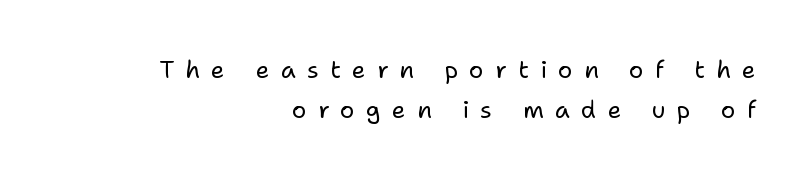
{"italic": "no", "bold": "no", "underline": "no", "align": "right", "line_spacing": "normal", "line_spacing_ratio": 1.68, "letter_spacing": "wide", "letter_spacing_em": 0.47, "glyph_px": 24}
